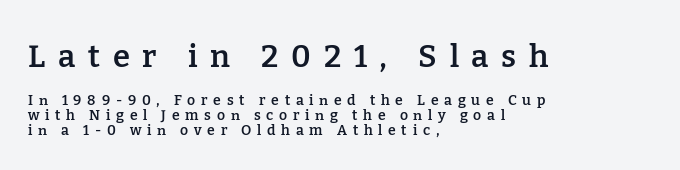
Spacing verdict: proportional, widths tailored to each character. Tracking value appears strongly positive — letters spread wide. Is the block centered? No — it sits flush against the left margin. The glyphs are unaccompanied by any horizontal stroke below them. In terms of weight, the rendering is demibold, just under bold. What kind of face is this? One with serifs.
